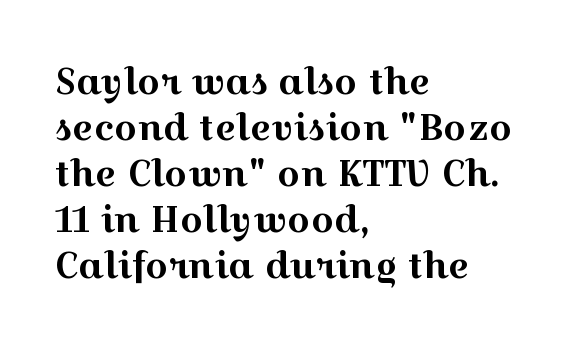
Q: Is the text italic (slanted)? A: No, it is upright.
Q: Is the typeface a serif or a sans-serif typeface? A: Serif.
Q: Is the text underlined? A: No.
Q: How is the paragraph aligned? A: Left-aligned.
Q: Is the spacing between letters normal or unusually wide? A: Normal.
Q: Is the spacing between lines tight, normal or loose? A: Normal.
Q: Width (condensed, normal, or wide)? A: Wide.
Q: x-height? A: Medium.
Q: Monospaced? A: No.
